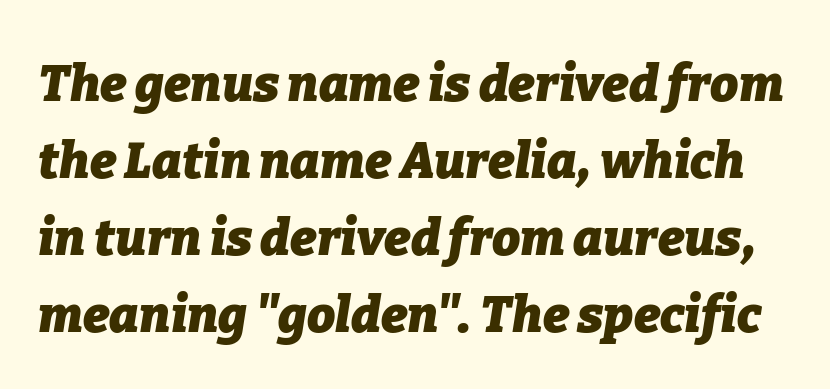
{"italic": "yes", "lean": "right", "slant_degrees": 9, "bold": "yes", "weight": "heavy", "width": "normal", "stroke_contrast": "low", "x_height": "medium", "monospaced": "no", "underline": "no", "line_spacing": "normal", "line_spacing_ratio": 1.54, "letter_spacing": "normal", "letter_spacing_em": 0.0, "glyph_px": 50}
